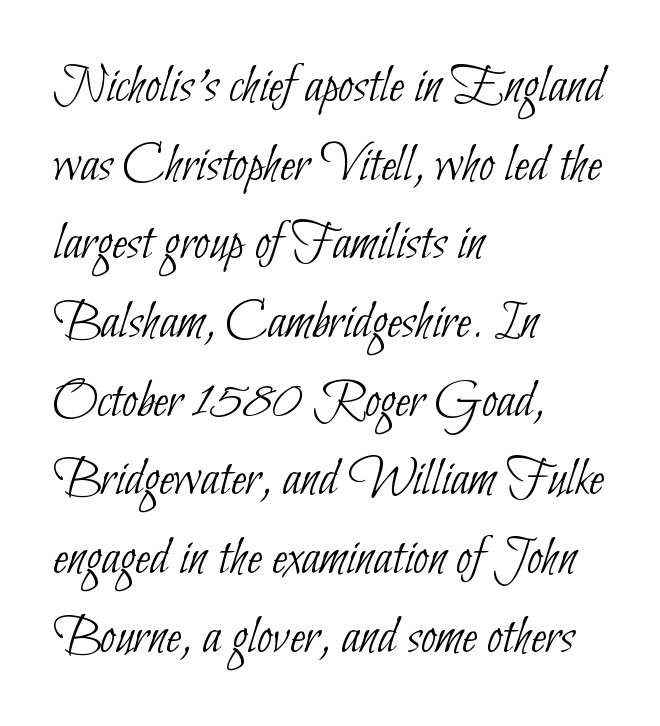
Q: Is the text bold? A: No.
Q: Is the typeface a serif or a sans-serif typeface? A: Sans-serif.
Q: Is the text underlined? A: No.
Q: How is the paragraph aligned? A: Left-aligned.
Q: Is the spacing between letters normal or unusually wide? A: Normal.
Q: Is the spacing between lines tight, normal or loose? A: Normal.
Q: Width (condensed, normal, or wide)? A: Condensed.
Q: Stroke contrast? A: Low.
Q: x-height? A: Small.
Q: Monospaced? A: No.
